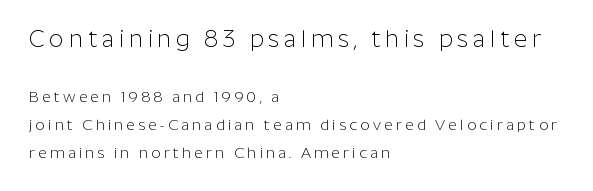
The image shows 23 px text type, upright; set left-aligned, line spacing 1.86x, unusually wide letter spacing (+0.21 em), not underlined; the first (top) block is 1.53x larger.
